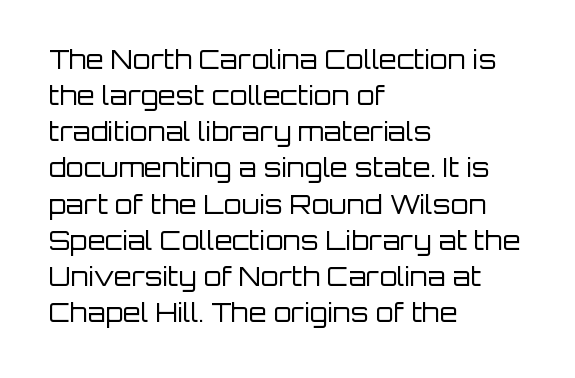
The image shows 26 px text type, upright; set left-aligned, normal line spacing (1.39x), normal letter spacing, not underlined.
